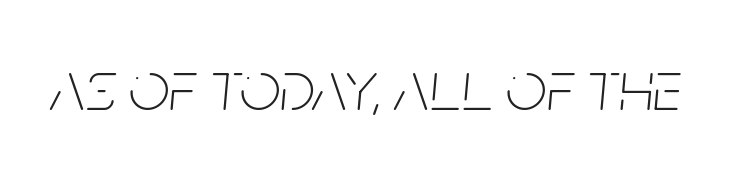
Q: Is the text bold? A: No.
Q: Is the text italic (slanted)? A: Yes, it leans right by about 5 degrees.
Q: Is the text underlined? A: No.
Q: Is the spacing between letters normal or unusually wide? A: Normal.
Q: Width (condensed, normal, or wide)? A: Condensed.
Q: Stroke contrast? A: Low.
Q: x-height? A: Large.
Q: Monospaced? A: No.
